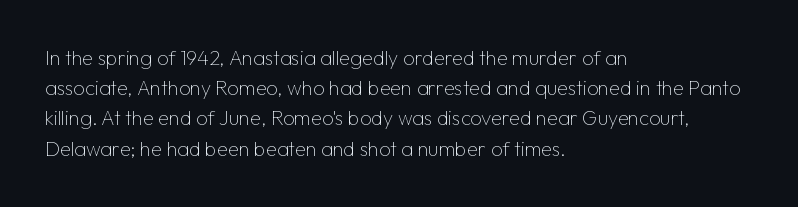
{"italic": "no", "bold": "no", "underline": "no", "align": "left", "line_spacing": "normal", "line_spacing_ratio": 1.51, "letter_spacing": "normal", "letter_spacing_em": 0.0, "glyph_px": 20}
